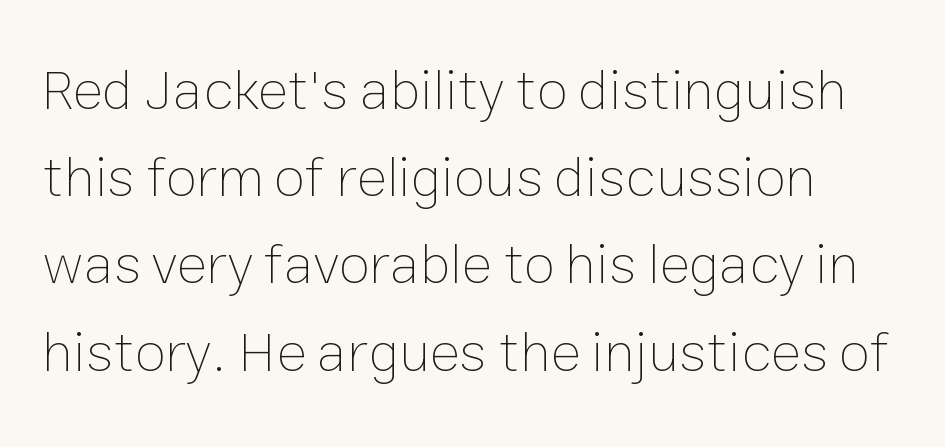
Q: Is the text bold? A: No.
Q: Is the text italic (slanted)? A: No, it is upright.
Q: Is the text underlined? A: No.
Q: How is the paragraph aligned? A: Left-aligned.
Q: Is the spacing between letters normal or unusually wide? A: Normal.
Q: Is the spacing between lines tight, normal or loose? A: Normal.
Q: Width (condensed, normal, or wide)? A: Normal.
Q: Stroke contrast? A: Low.
Q: x-height? A: Medium.
Q: Monospaced? A: No.
